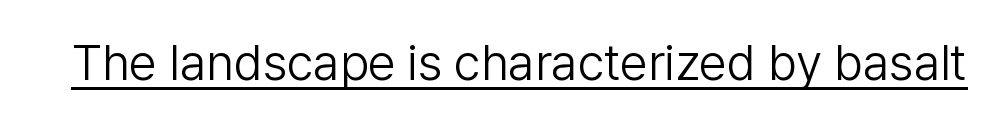
The image shows 50 px light sans-serif type, upright; set normal letter spacing, underlined; low stroke contrast and a medium x-height.
